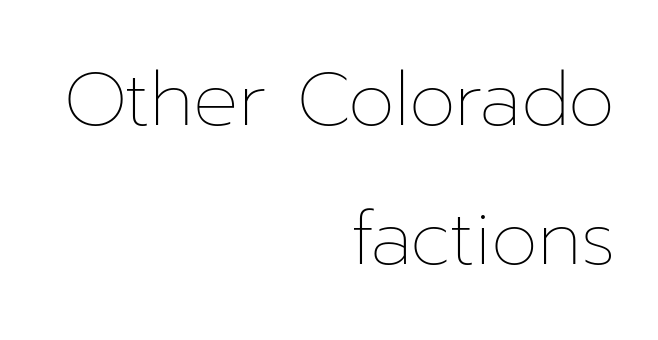
{"italic": "no", "bold": "no", "weight": "thin", "width": "normal", "stroke_contrast": "low", "x_height": "medium", "monospaced": "no", "underline": "no", "align": "right", "line_spacing_ratio": 1.86, "letter_spacing": "normal", "letter_spacing_em": 0.0, "glyph_px": 75}
